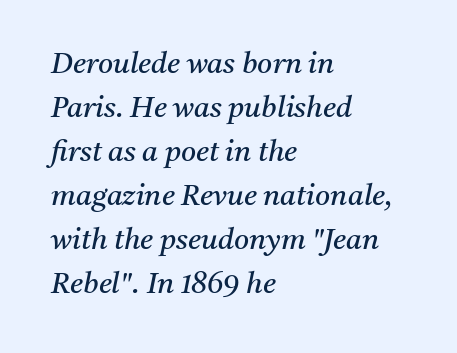
This is oblique type, the kind used for emphasis or titles. What's the leading like? Ordinary, nothing unusual. Character widths vary here, with narrow letters taking less room than wide ones. Think standard paragraph weight, or any step lighter than that. Glyph-to-glyph distance matches everyday printed text.
